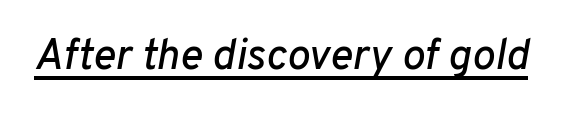
Standard letterfit; no display-style spreading of the glyphs. Characters are canted at an angle relative to the baseline's perpendicular. Spacing verdict: proportional, widths tailored to each character. A continuous stroke trails under the words, as in a hyperlink.
